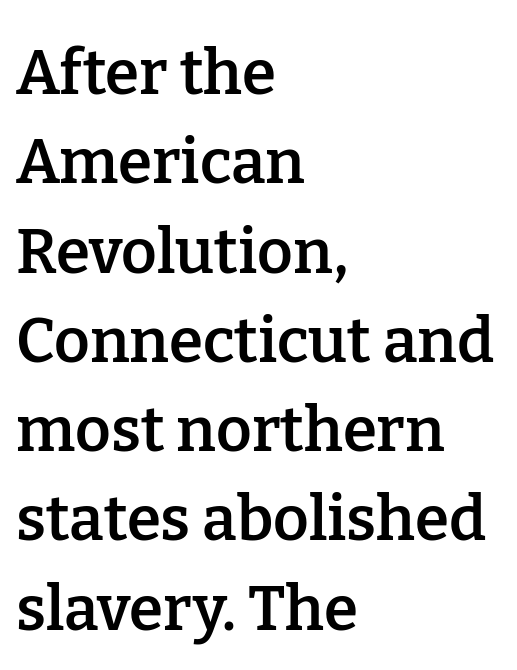
The passage shown stacks its lines at a standard gap. The rendering keeps characters at their native spacing. In terms of posture, this sample is upright. The text block is weighted toward the left margin, trailing off unevenly rightward. Varying glyph widths throughout — classic text-font behaviour. Decoration check: the copy has no underline.
